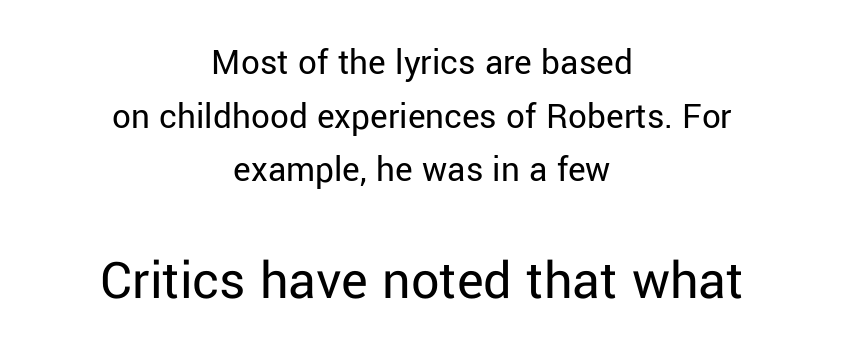
The image shows 56 px regular-weight sans-serif type, upright; set centered, normal line spacing (1.45x), normal letter spacing, not underlined; the second (bottom) block is 1.51x larger; low stroke contrast and a medium x-height.
